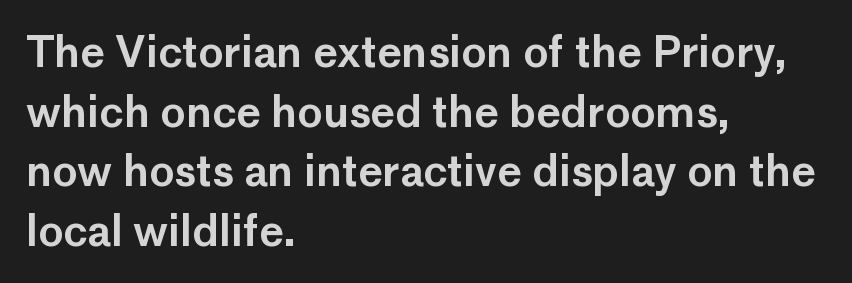
Q: Is the text italic (slanted)? A: No, it is upright.
Q: Is the typeface a serif or a sans-serif typeface? A: Sans-serif.
Q: Is the text underlined? A: No.
Q: How is the paragraph aligned? A: Left-aligned.
Q: Is the spacing between letters normal or unusually wide? A: Normal.
Q: Is the spacing between lines tight, normal or loose? A: Normal.
Q: Width (condensed, normal, or wide)? A: Normal.
Q: Stroke contrast? A: Low.
Q: x-height? A: Medium.
Q: Monospaced? A: No.
